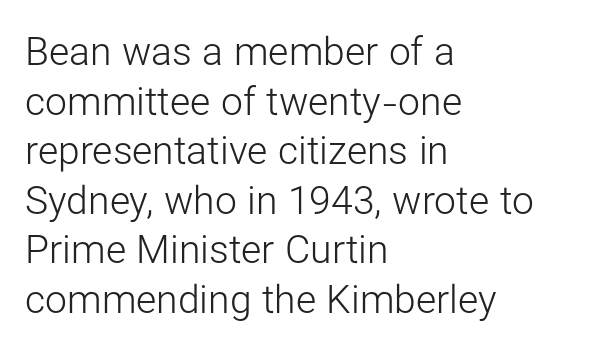
The image shows 39 px light sans-serif type, upright; set left-aligned, normal line spacing (1.27x), normal letter spacing, not underlined; low stroke contrast and a medium x-height.
